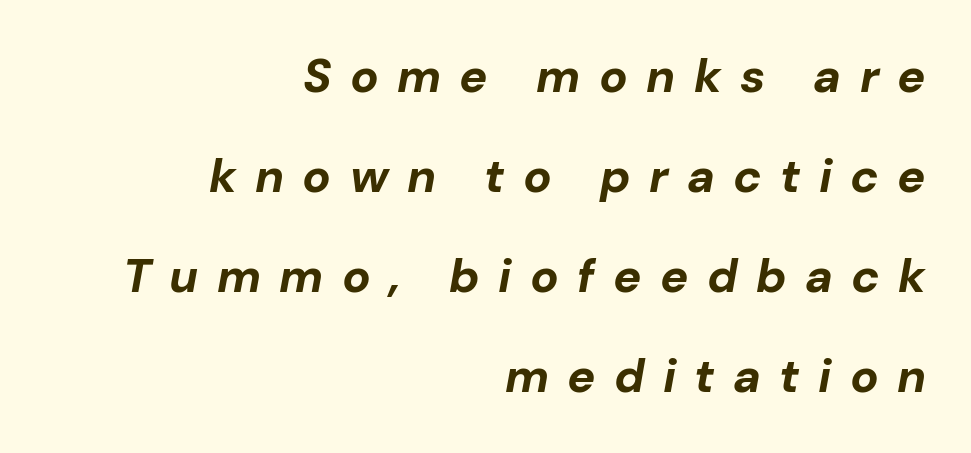
These lines stand farther apart than default settings would place them. Yep, that's italic — everything's leaning. The line texture is sparse and dotted thanks to wide tracking. How heavy is the stroke? Heavy — this is a bold. Each letter keeps its own natural width here, so spacing adapts to shape.
